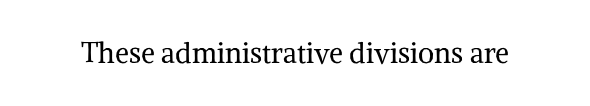
The image shows 28 px regular-weight serif type, upright; set normal letter spacing, not underlined; medium stroke contrast and a medium x-height.
